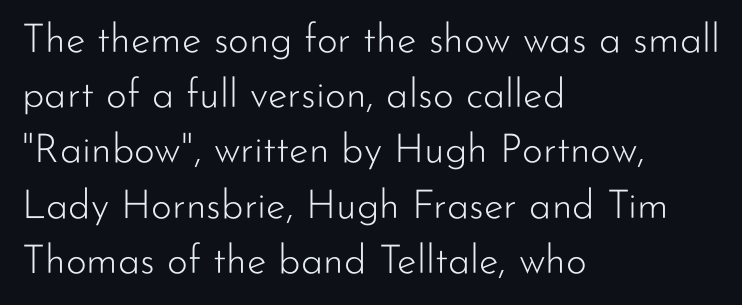
Q: Is the text bold? A: No.
Q: Is the text italic (slanted)? A: No, it is upright.
Q: Is the typeface a serif or a sans-serif typeface? A: Sans-serif.
Q: Is the text underlined? A: No.
Q: How is the paragraph aligned? A: Left-aligned.
Q: Is the spacing between letters normal or unusually wide? A: Normal.
Q: Is the spacing between lines tight, normal or loose? A: Normal.
Q: Width (condensed, normal, or wide)? A: Normal.
Q: Stroke contrast? A: Low.
Q: x-height? A: Small.
Q: Monospaced? A: No.
